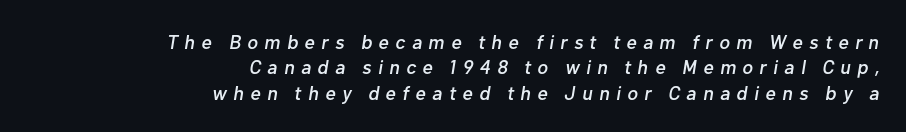
The image shows 20 px text type, italic (leaning right); set right-aligned, normal line spacing (1.27x), unusually wide letter spacing (+0.32 em), not underlined.
